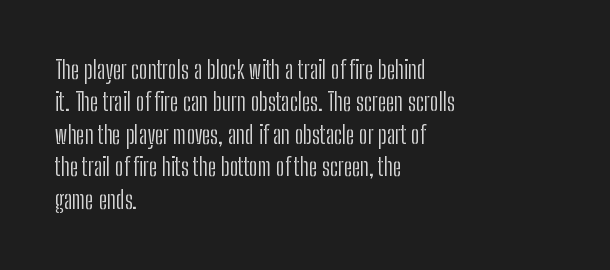
Q: Is the text bold? A: No.
Q: Is the text italic (slanted)? A: No, it is upright.
Q: Is the text underlined? A: No.
Q: How is the paragraph aligned? A: Left-aligned.
Q: Is the spacing between letters normal or unusually wide? A: Normal.
Q: Is the spacing between lines tight, normal or loose? A: Normal.
